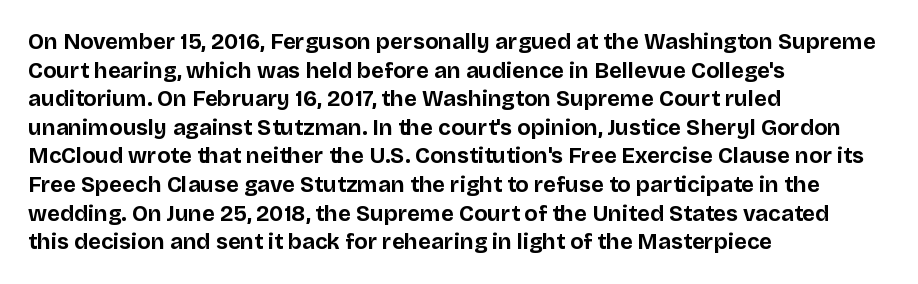
Teacher's note: observe the even left margin — that is flush-left alignment. You can tell it's not italic because the verticals are truly vertical. Words float on clear page, feet unadorned. The letterforms sit shoulder to shoulder at normal distance.
